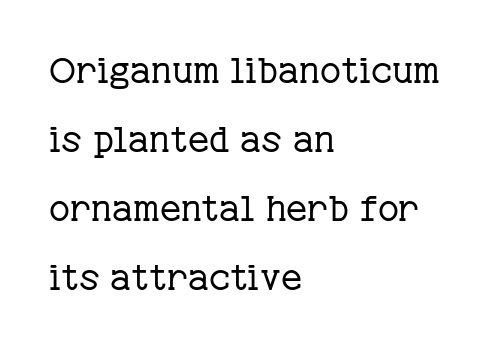
The image shows 36 px regular-weight serif type, upright; set left-aligned, loose line spacing (1.92x), normal letter spacing, not underlined; low stroke contrast and a medium x-height.
